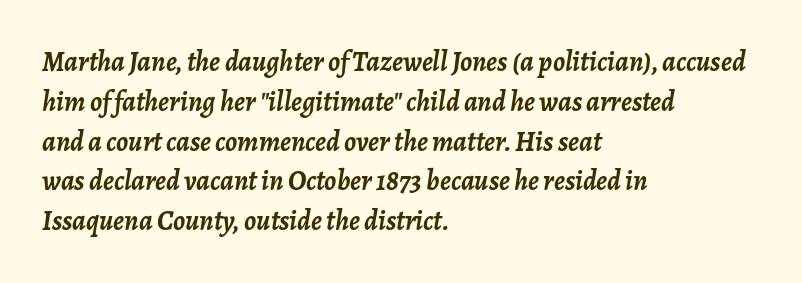
If you drew a line through each stem, it would be angled. The passage shown stacks its lines at a standard gap. Typographic density is high because the face is bold. Spacing verdict: proportional, widths tailored to each character. Letter spacing: default. Anything drawn beneath the words? Only blank space.
